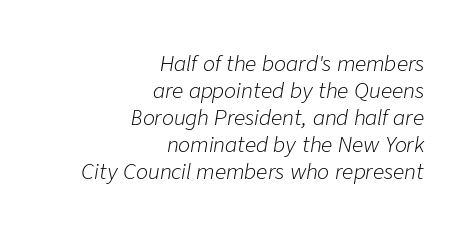
The passage shown is not underscored anywhere. Baseline-to-baseline distance is the conventional proportion of letter height. These glyphs show unthickened strokes, regular width or finer. This sample uses an oblique cut, with every glyph tilted off the vertical. Where is the straight margin? On the right. Students, note that the glyphs here touch the page at normal intervals.
